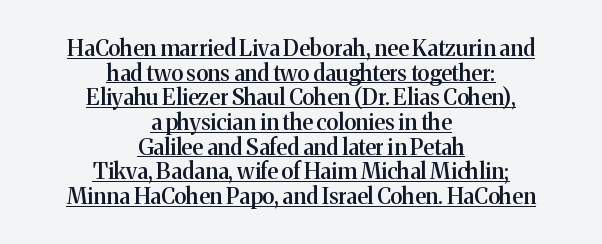
The image shows 22 px text type, upright; set centered, tight line spacing (1.12x), normal letter spacing, underlined.
